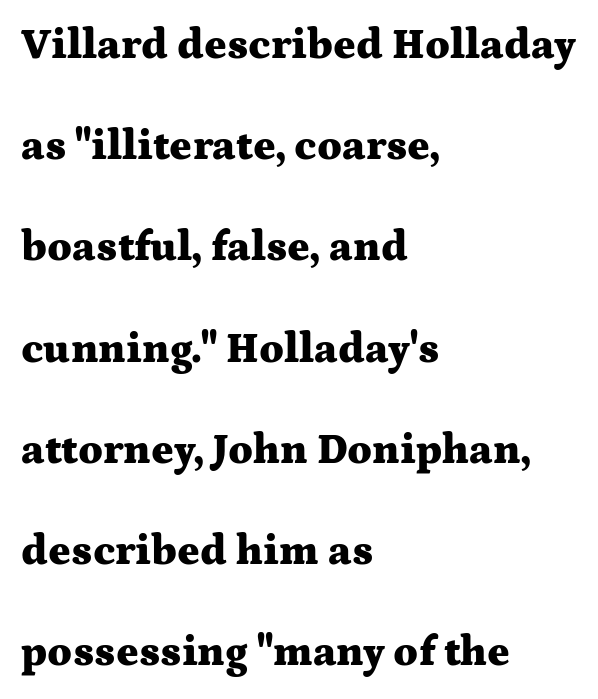
{"serif": "yes", "italic": "no", "bold": "yes", "weight": "heavy", "width": "wide", "stroke_contrast": "medium", "x_height": "medium", "monospaced": "no", "underline": "no", "align": "left", "line_spacing": "loose", "line_spacing_ratio": 2.41, "letter_spacing": "normal", "letter_spacing_em": 0.0, "glyph_px": 42}
